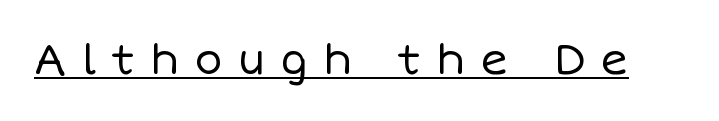
The image shows 42 px regular-weight type, upright; set unusually wide letter spacing (+0.36 em), underlined; low stroke contrast and a large x-height.
